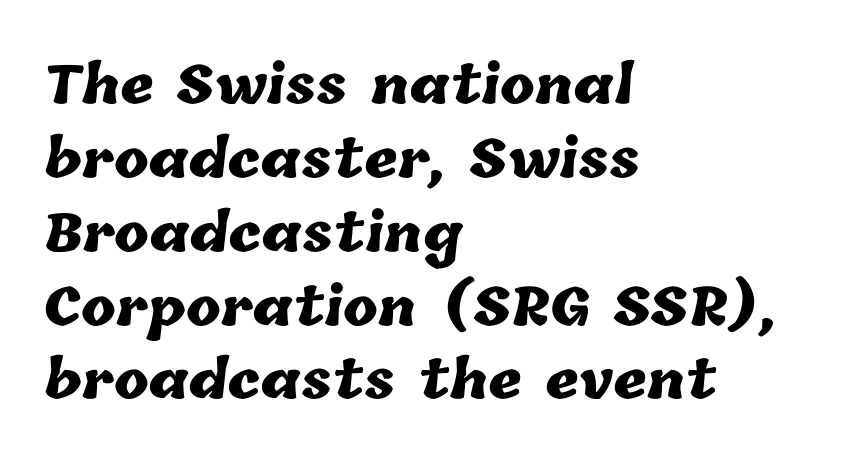
Unmarked baselines from the first word to the last. Caption: multi-line text, flush left, ragged right. The face used here is rendered with its standard letterfit. Rows of type keep a routine distance in the vertical direction. The letters advance in unequal steps, a hallmark of proportional type.
